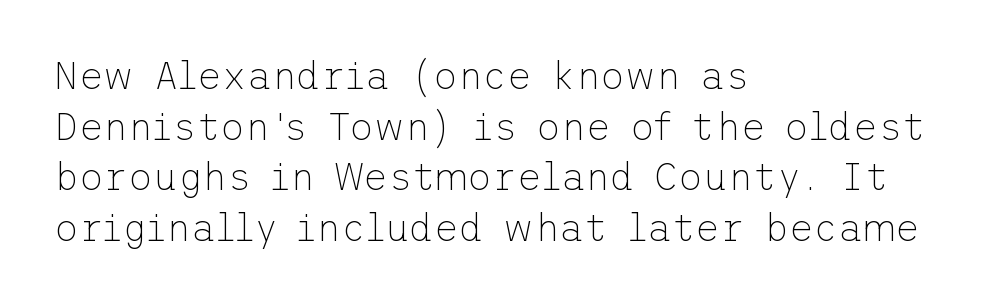
Q: Is the text bold? A: No.
Q: Is the text italic (slanted)? A: No, it is upright.
Q: Is the typeface a serif or a sans-serif typeface? A: Sans-serif.
Q: Is the text underlined? A: No.
Q: How is the paragraph aligned? A: Left-aligned.
Q: Is the spacing between letters normal or unusually wide? A: Normal.
Q: Is the spacing between lines tight, normal or loose? A: Normal.
Q: Width (condensed, normal, or wide)? A: Normal.
Q: Stroke contrast? A: Low.
Q: x-height? A: Medium.
